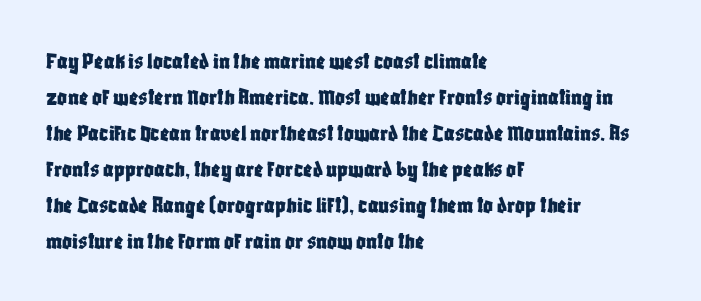
Q: Is the text italic (slanted)? A: No, it is upright.
Q: Is the text underlined? A: No.
Q: How is the paragraph aligned? A: Left-aligned.
Q: Is the spacing between letters normal or unusually wide? A: Normal.
Q: Is the spacing between lines tight, normal or loose? A: Normal.
